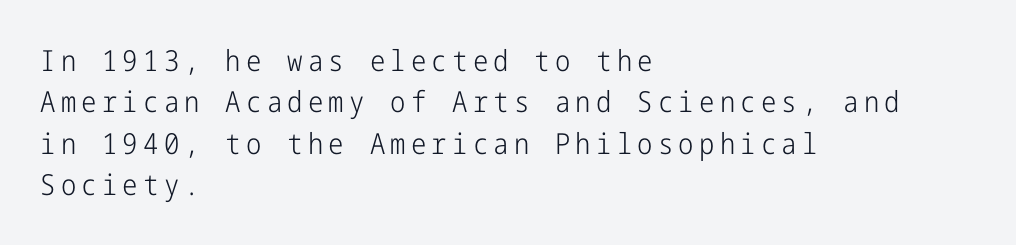
{"serif": "no", "italic": "no", "bold": "no", "weight": "light", "width": "condensed", "stroke_contrast": "low", "x_height": "medium", "underline": "no", "align": "left", "line_spacing": "normal", "line_spacing_ratio": 1.43, "glyph_px": 29}
